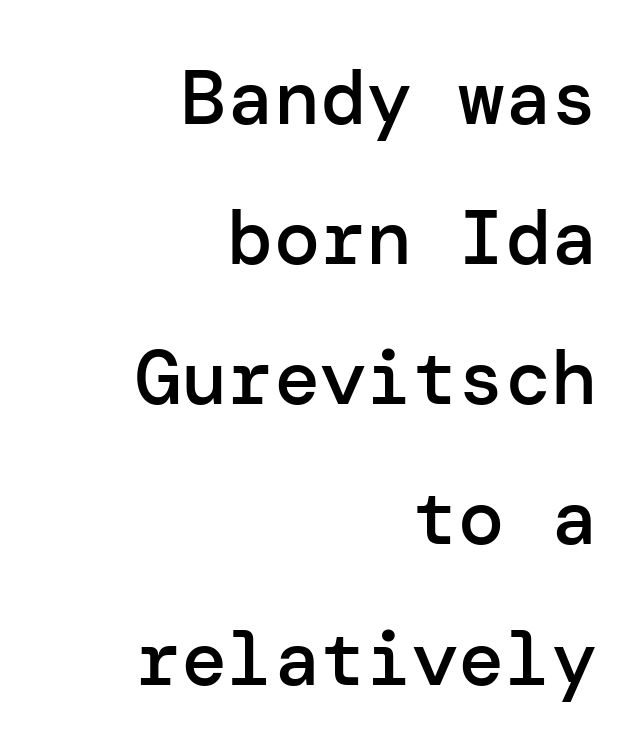
Tracking here is standard; glyphs follow each other at the usual distance. Slightly chunky letters — semibold, I'd say, not full bold. In terms of letterform style, serifs are entirely absent. Typeset ragged left — the right edge is the straight one. The foot of each line stays bare and open. Does the lettering tilt? It doesn't — this is upright.
